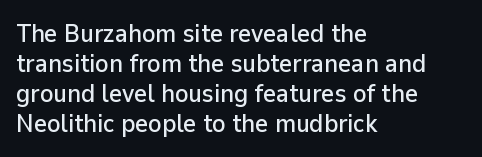
Q: Is the text italic (slanted)? A: No, it is upright.
Q: Is the text underlined? A: No.
Q: How is the paragraph aligned? A: Left-aligned.
Q: Is the spacing between letters normal or unusually wide? A: Normal.
